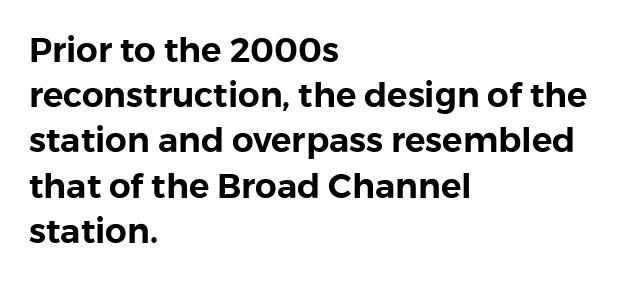
The image shows 34 px sans-serif type, upright; set left-aligned, normal line spacing (1.33x), normal letter spacing, not underlined; a medium x-height.
